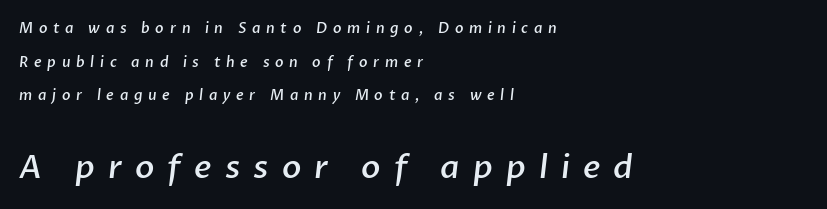
Nothing sits at the stroke ends, so this counts as sans-serif. Stroke thickness is moderately raised; the sample reads as semibold. Does the bottom block carry the larger type? Yes, it does. Note the varied advance widths — an 'i' is clearly narrower than an 'm'. Compared with a centered layout, this one pins lines to the left instead. A typesetter would call this heavily tracked-out type.
